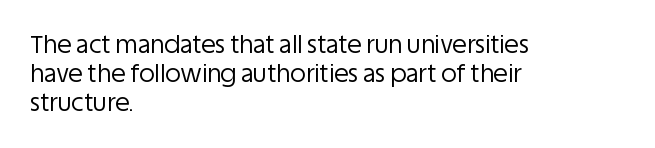
The strokes carry an ordinary text weight at most. Default kerning and tracking; the words read as compact shapes. The gap between lines stays unmarked. Does the lettering tilt? It doesn't — this is upright.
